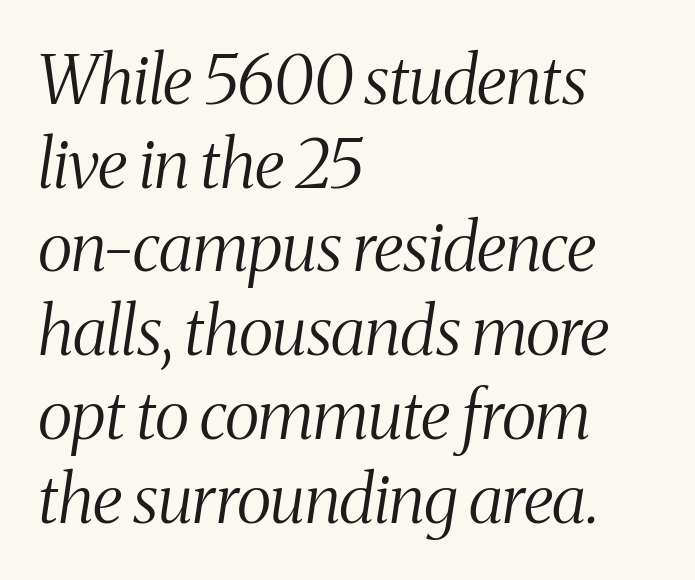
The rendering uses a moderate line-height, typical for paragraphs. Varying glyph widths throughout — classic text-font behaviour. The cut favours lightness, reaching ordinary text weight at its darkest. Letter spacing: default. No word sits above an underline. These lines stack with their left ends in a neat column.
